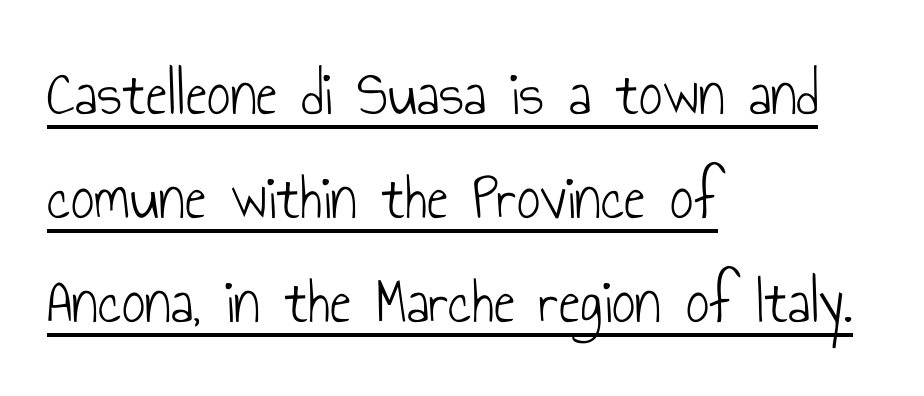
{"serif": "no", "italic": "no", "bold": "no", "weight": "light", "width": "condensed", "stroke_contrast": "low", "x_height": "small", "monospaced": "no", "underline": "yes", "align": "left", "line_spacing": "normal", "line_spacing_ratio": 1.6, "letter_spacing": "normal", "letter_spacing_em": 0.0, "glyph_px": 65}
